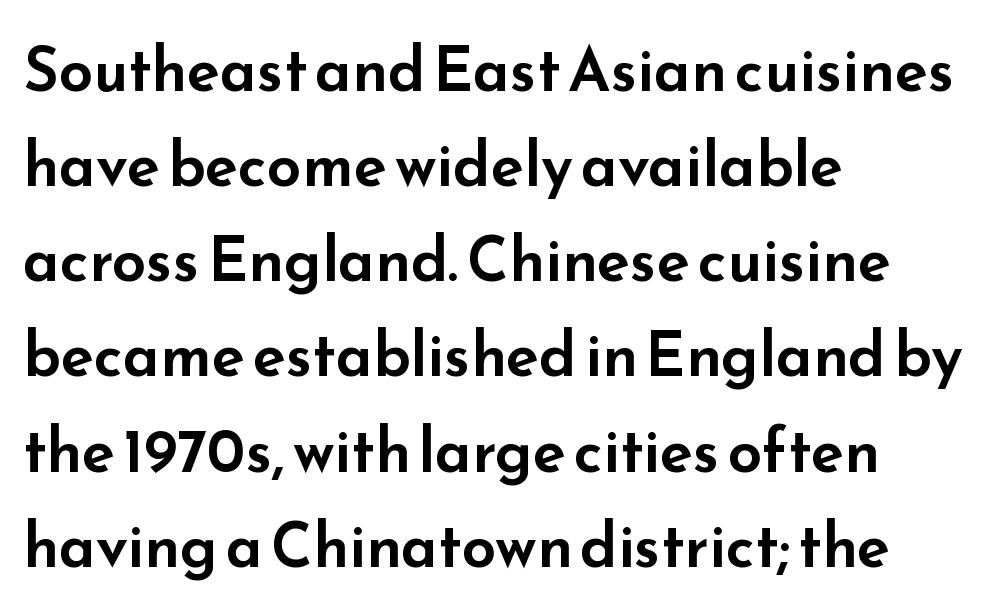
Letters rest on an invisible, unmarked baseline. Teacher's note: observe the even left margin — that is flush-left alignment. The passage shown stacks its lines at a standard gap. Check where the strokes stop: nothing finishes them off — pure sans. Each word holds together tightly as a unit, with standard inter-letter gaps. Character widths vary here, with narrow letters taking less room than wide ones.
